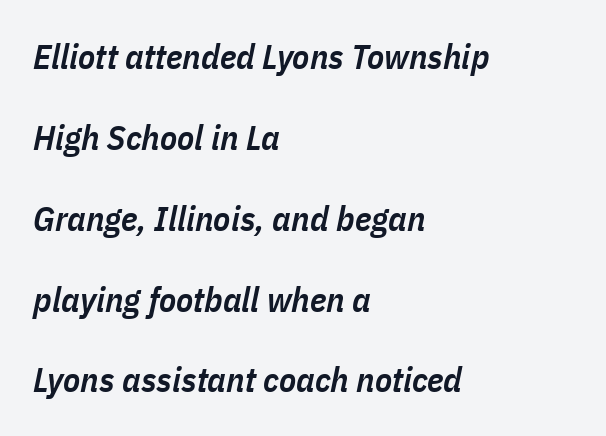
{"italic": "yes", "lean": "right", "slant_degrees": 11, "bold": "semi", "weight": "semibold", "width": "condensed", "stroke_contrast": "low", "x_height": "medium", "monospaced": "no", "underline": "no", "align": "left", "line_spacing": "loose", "line_spacing_ratio": 2.31, "letter_spacing": "normal", "letter_spacing_em": 0.0, "glyph_px": 35}
